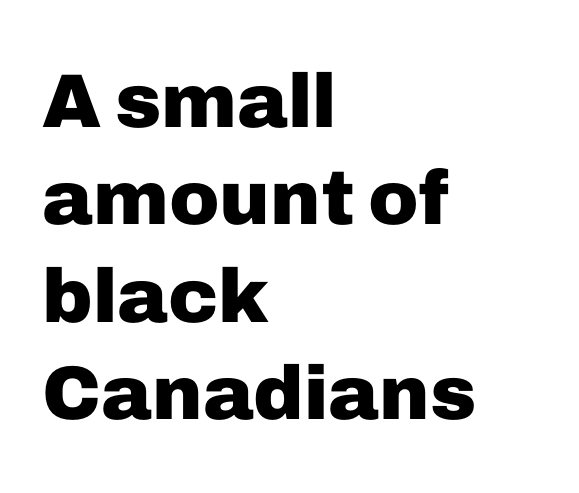
Notice how the stems are strictly vertical — no italics here. The type family on display is of the sans-serif kind. If you measured baseline to baseline, you'd find a middling distance. Type without underlining.
